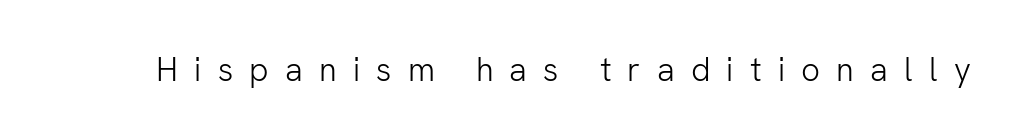
{"serif": "no", "italic": "no", "bold": "no", "weight": "light", "width": "normal", "stroke_contrast": "low", "x_height": "medium", "monospaced": "no", "underline": "no", "letter_spacing": "wide", "letter_spacing_em": 0.49, "glyph_px": 33}
